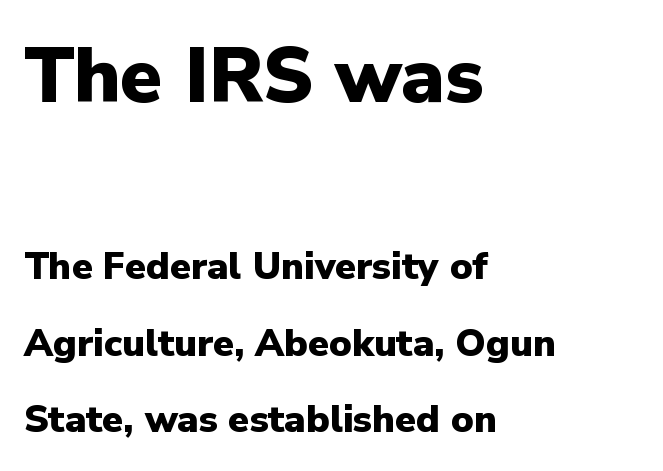
The passage shown is typed in a proportional face where columns would drift. Compared with a centered layout, this one pins lines to the left instead. Notice how the stems are strictly vertical — no italics here. Baseline-to-baseline distance is far greater than the letter height. Examine the stroke ends and you'll find no serifs.
